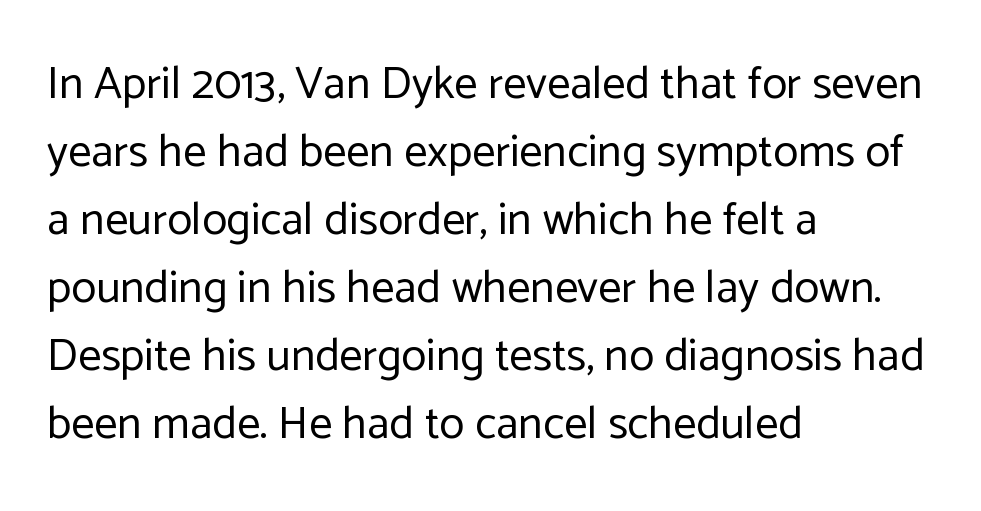
The image shows 46 px regular-weight sans-serif type, upright; set left-aligned, normal line spacing (1.48x), normal letter spacing, not underlined; low stroke contrast and a medium x-height.
